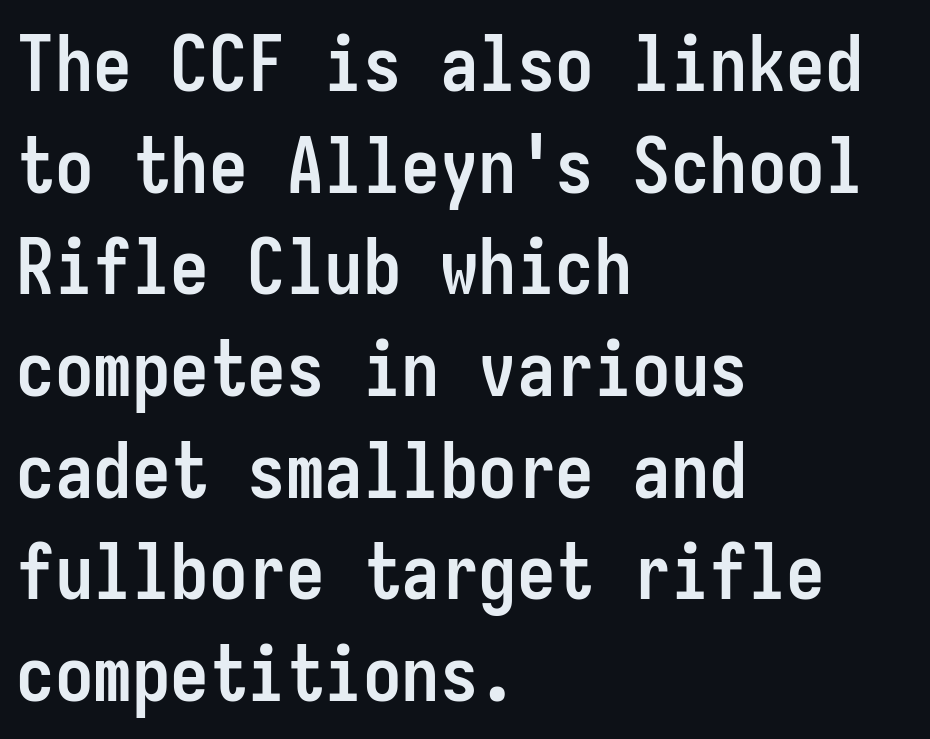
Q: Is the text bold? A: Yes.
Q: Is the text italic (slanted)? A: No, it is upright.
Q: Is the typeface a serif or a sans-serif typeface? A: Sans-serif.
Q: Is the text underlined? A: No.
Q: How is the paragraph aligned? A: Left-aligned.
Q: Is the spacing between letters normal or unusually wide? A: Normal.
Q: Is the spacing between lines tight, normal or loose? A: Normal.
Q: Width (condensed, normal, or wide)? A: Condensed.
Q: Stroke contrast? A: Low.
Q: x-height? A: Medium.
Q: Monospaced? A: Yes.
